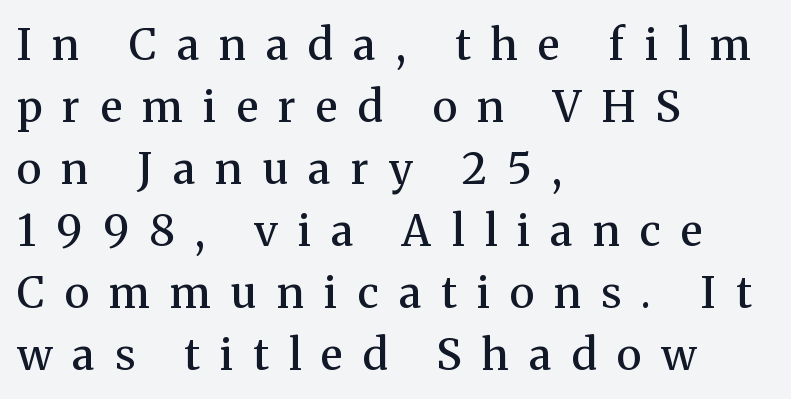
Looks like regular typesetting: each glyph gets only the width it needs. Students, observe: this is what conventionally led text looks like. A serif font was chosen for this passage. The ragged edge is on the right, which tells us the setting is flush left. Typesetter's note: demi weight, one step under bold. A clean baseline with only descenders dipping below it.
